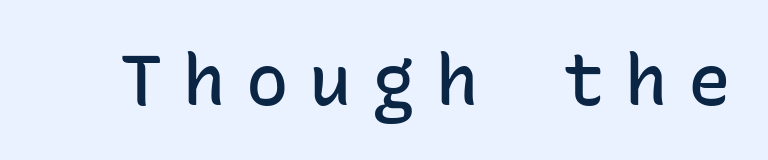
The image shows 71 px semibold sans-serif type, upright, monospaced; set unusually wide letter spacing (+0.29 em), not underlined; low stroke contrast and a medium x-height.
